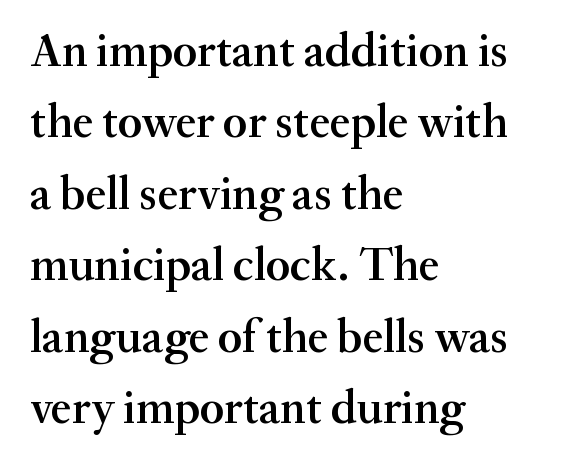
Q: Is the text bold? A: Semi-bold.
Q: Is the text italic (slanted)? A: No, it is upright.
Q: Is the typeface a serif or a sans-serif typeface? A: Serif.
Q: Is the text underlined? A: No.
Q: How is the paragraph aligned? A: Left-aligned.
Q: Is the spacing between letters normal or unusually wide? A: Normal.
Q: Is the spacing between lines tight, normal or loose? A: Normal.
Q: Width (condensed, normal, or wide)? A: Normal.
Q: Stroke contrast? A: Medium.
Q: x-height? A: Small.
Q: Monospaced? A: No.
